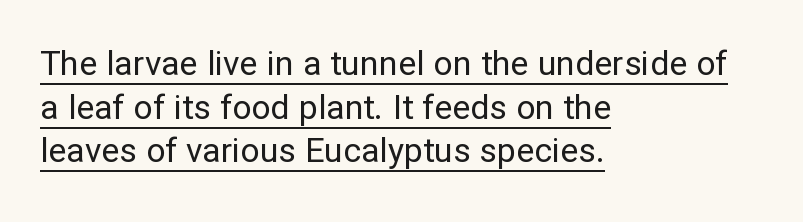
The image shows 34 px regular-weight sans-serif type, upright; set left-aligned, normal line spacing (1.28x), normal letter spacing, underlined; low stroke contrast and a medium x-height.
